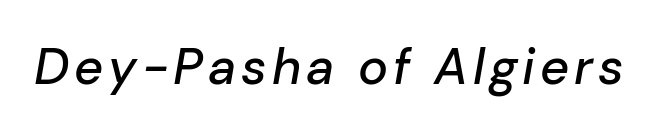
The image shows 50 px text type, italic (leaning right); set not underlined; low stroke contrast and a medium x-height.
